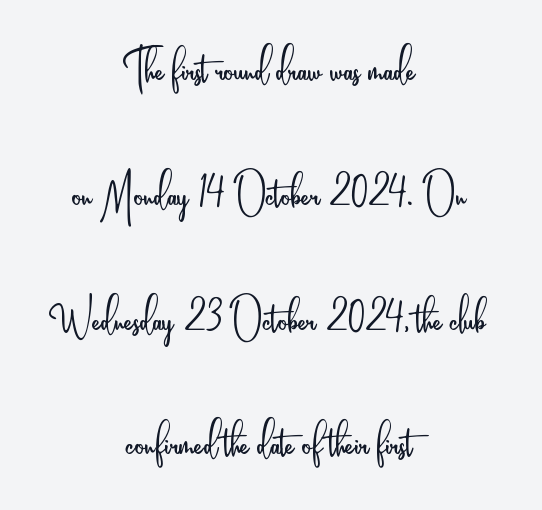
Does the type have serifs? No, each stem ends abruptly. Casual observation: everything's sitting right in the middle. These glyphs show unthickened strokes, regular width or finer. The glyphs are unaccompanied by any horizontal stroke below them. This sample has the flowing, uneven cadence of proportional lettering.
